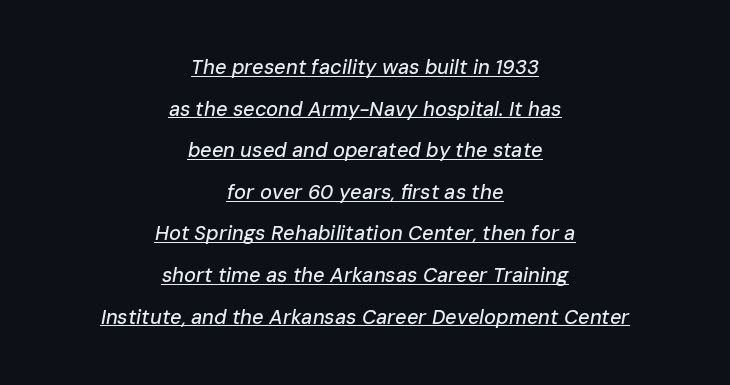
This sample trades compactness for vertical openness between lines. Descenders here cross a horizontal rule under the line. The letters sit at their default tracking, neither squeezed nor spread. The face used here has a pronounced slope to its letters. These lines stack symmetrically, like a column narrowing and widening about its center.
